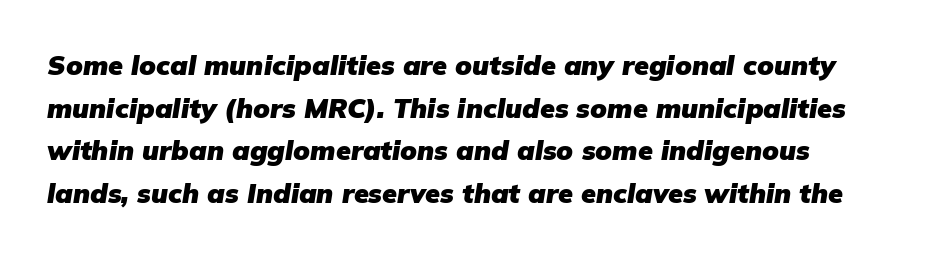
Q: Is the text bold? A: Yes.
Q: Is the text italic (slanted)? A: Yes, it leans right by about 9 degrees.
Q: Is the text underlined? A: No.
Q: Is the spacing between letters normal or unusually wide? A: Normal.
Q: Is the spacing between lines tight, normal or loose? A: Normal.
